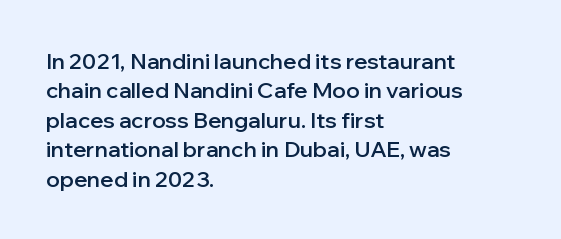
The image shows 22 px text type, upright; set left-aligned, normal line spacing (1.34x), normal letter spacing, not underlined.
